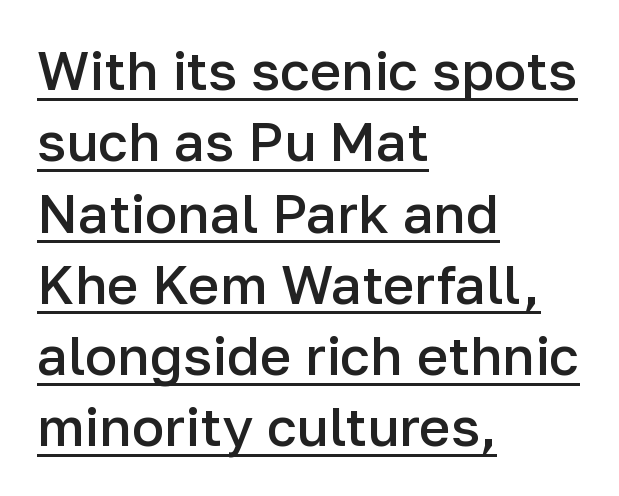
You could call the tracking neutral — neither tight nor loose. You can tell from the bare stems that sans-serif type was used. Do the letters lean? They stand straight. Does the copy run flush right? No — it runs flush left.
